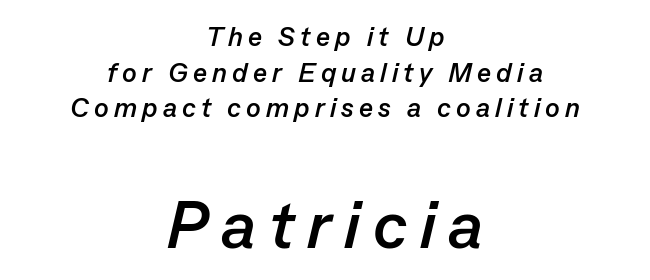
{"italic": "yes", "lean": "right", "slant_degrees": 13, "bold": "yes", "weight": "semibold", "width": "normal", "stroke_contrast": "low", "x_height": "medium", "monospaced": "no", "underline": "no", "align": "center", "line_spacing": "normal", "line_spacing_ratio": 1.32, "larger_block": "second", "size_ratio": 2.48, "glyph_px": 67}
